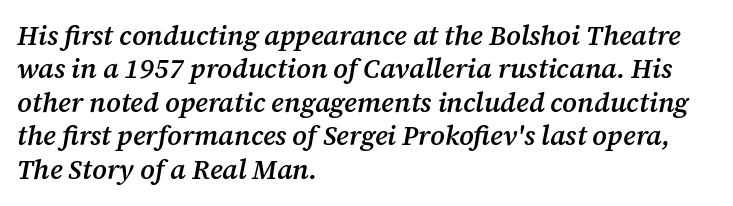
The rendering applies a slant to the glyphs. Is the letter spacing exaggerated? No — it looks like the ordinary default. The paragraph shown leans on its left margin. The baseline area is clear. On the weight axis this lands at semibold, roughly 600.
